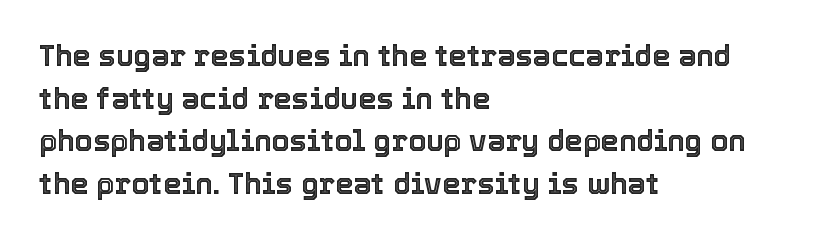
{"italic": "no", "width": "normal", "x_height": "medium", "monospaced": "no", "underline": "no", "align": "left", "line_spacing": "normal", "line_spacing_ratio": 1.47, "letter_spacing": "normal", "letter_spacing_em": 0.0, "glyph_px": 29}
